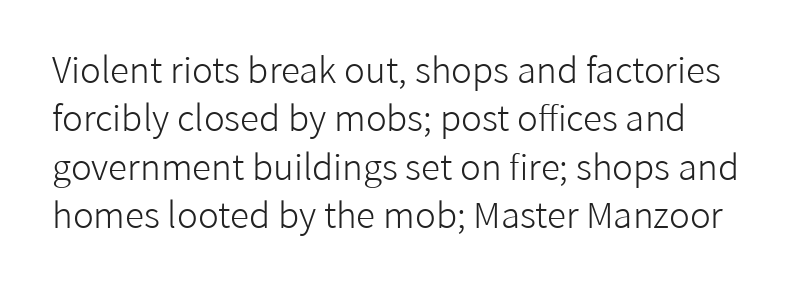
{"serif": "no", "italic": "no", "bold": "no", "weight": "light", "width": "normal", "stroke_contrast": "low", "x_height": "medium", "monospaced": "no", "underline": "no", "line_spacing": "normal", "line_spacing_ratio": 1.38, "letter_spacing": "normal", "letter_spacing_em": 0.0, "glyph_px": 35}
